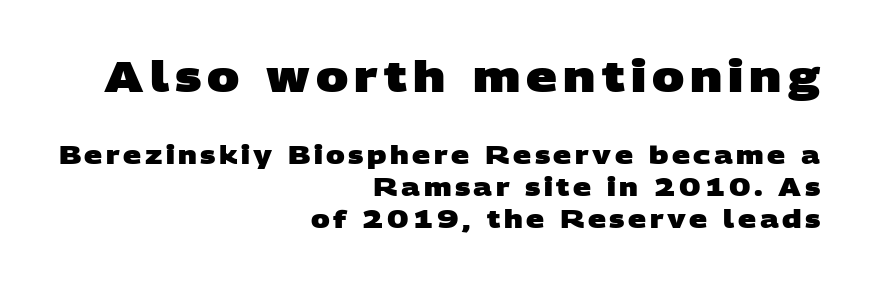
Q: Is the text bold? A: Yes.
Q: Is the typeface a serif or a sans-serif typeface? A: Sans-serif.
Q: Is the text underlined? A: No.
Q: How is the paragraph aligned? A: Right-aligned.
Q: Is the spacing between lines tight, normal or loose? A: Normal.
Q: Which block of text is set in a larger size, the first (top) or the second (bottom)? A: The first (top) one.
Q: Width (condensed, normal, or wide)? A: Wide.
Q: Stroke contrast? A: Low.
Q: x-height? A: Large.
Q: Monospaced? A: No.
